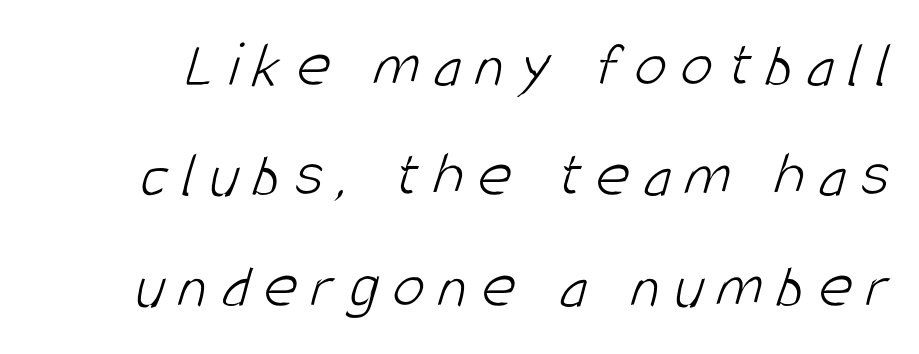
This rendering features lettering with no underline. Proportional: the letters do not fall into vertical columns. The line-height multiplier appears to be the usual default. No heavy texture on the line: the type isn't bold.
